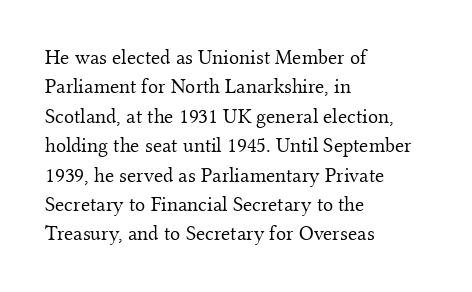
{"italic": "no", "bold": "no", "underline": "no", "align": "left", "line_spacing": "normal", "line_spacing_ratio": 1.4, "letter_spacing": "normal", "letter_spacing_em": 0.0, "glyph_px": 21}
